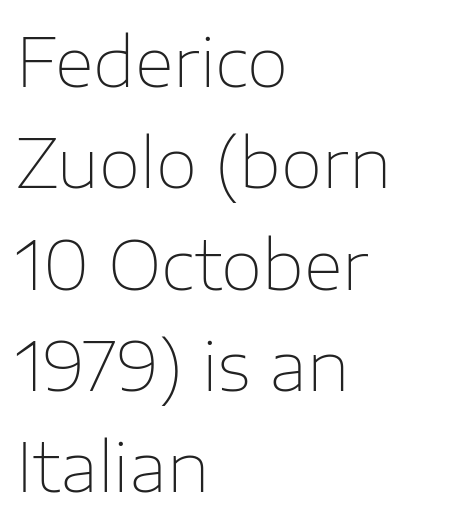
The image shows 68 px thin sans-serif type, upright; set left-aligned, normal line spacing (1.49x), normal letter spacing, not underlined; low stroke contrast and a medium x-height.
